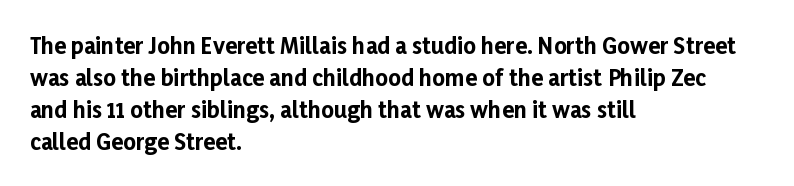
{"italic": "no", "bold": "yes", "underline": "no", "align": "left", "line_spacing": "normal", "line_spacing_ratio": 1.45, "letter_spacing": "normal", "letter_spacing_em": 0.0, "glyph_px": 22}
